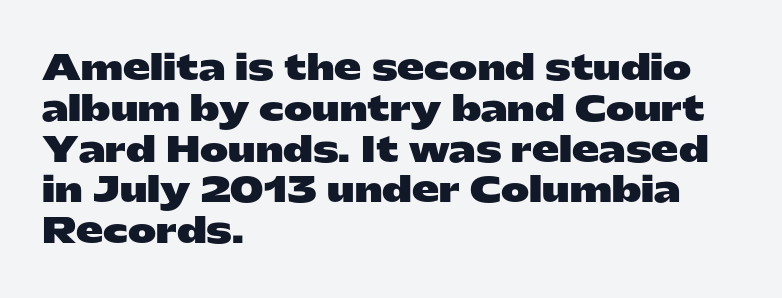
Q: Is the text bold? A: Yes.
Q: Is the text italic (slanted)? A: No, it is upright.
Q: Is the typeface a serif or a sans-serif typeface? A: Sans-serif.
Q: Is the text underlined? A: No.
Q: How is the paragraph aligned? A: Left-aligned.
Q: Is the spacing between letters normal or unusually wide? A: Normal.
Q: Width (condensed, normal, or wide)? A: Wide.
Q: Stroke contrast? A: Low.
Q: x-height? A: Medium.
Q: Monospaced? A: No.
